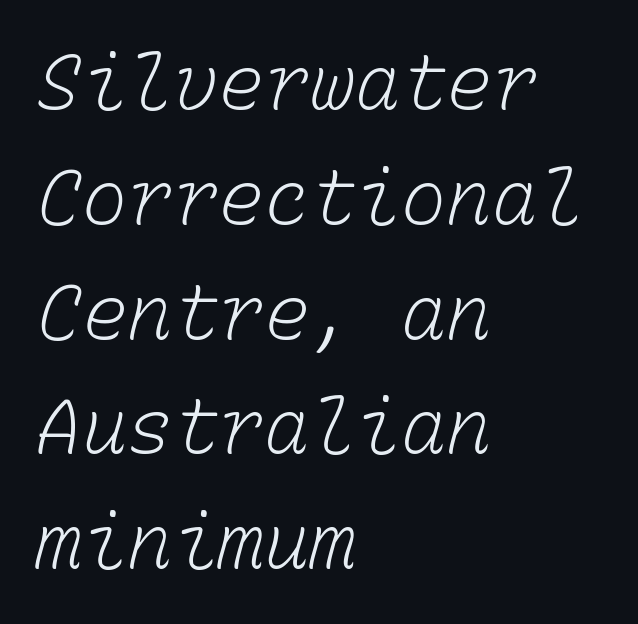
Q: Is the text bold? A: No.
Q: Is the text underlined? A: No.
Q: How is the paragraph aligned? A: Left-aligned.
Q: Is the spacing between letters normal or unusually wide? A: Normal.
Q: Is the spacing between lines tight, normal or loose? A: Normal.
Q: Width (condensed, normal, or wide)? A: Normal.
Q: Stroke contrast? A: Low.
Q: x-height? A: Medium.
Q: Monospaced? A: Yes.
